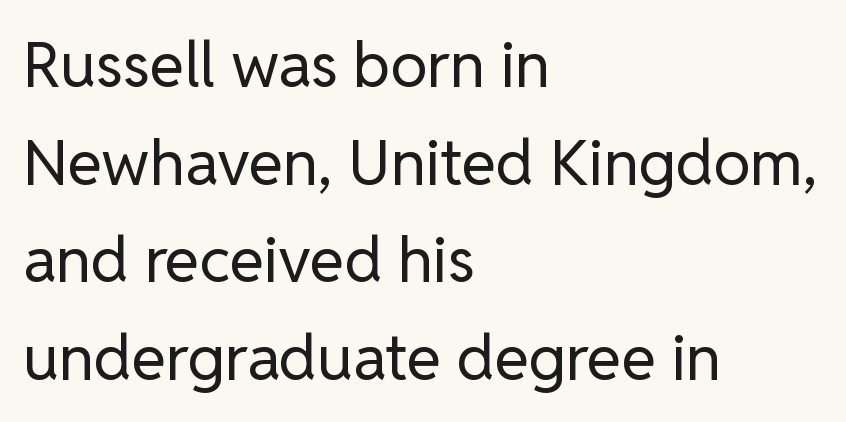
{"serif": "no", "italic": "no", "bold": "no", "weight": "regular", "width": "normal", "stroke_contrast": "low", "x_height": "medium", "monospaced": "no", "underline": "no", "align": "left", "line_spacing": "normal", "line_spacing_ratio": 1.55, "letter_spacing": "normal", "letter_spacing_em": 0.0, "glyph_px": 63}
